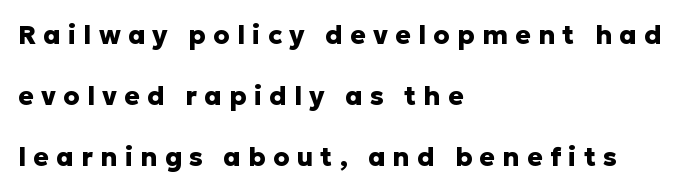
{"italic": "no", "bold": "yes", "underline": "no", "align": "left", "line_spacing": "loose", "line_spacing_ratio": 2.35, "letter_spacing": "wide", "letter_spacing_em": 0.28, "glyph_px": 26}
